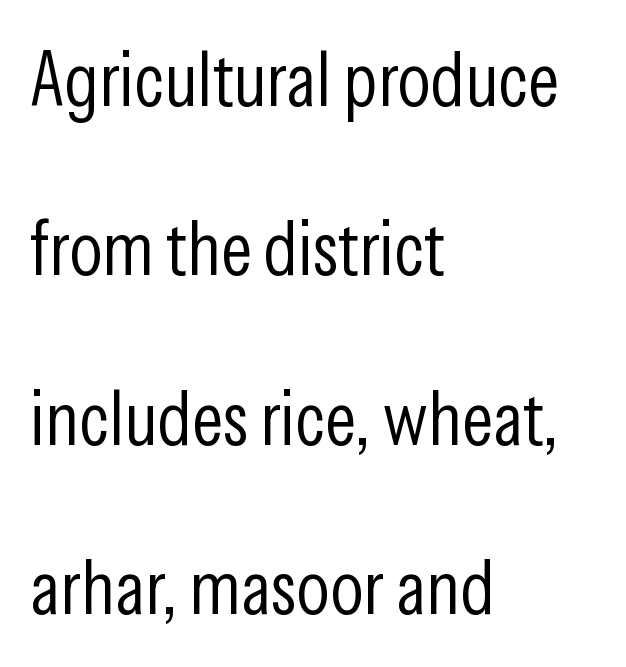
{"serif": "no", "italic": "no", "bold": "no", "weight": "light", "width": "condensed", "stroke_contrast": "low", "x_height": "medium", "monospaced": "no", "underline": "no", "align": "left", "line_spacing": "loose", "line_spacing_ratio": 2.2, "letter_spacing": "normal", "letter_spacing_em": 0.0, "glyph_px": 77}
